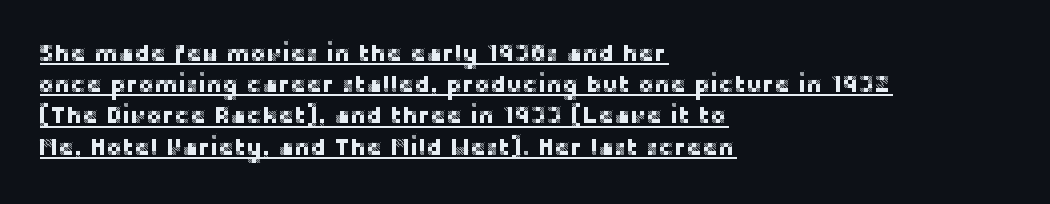
Q: Is the text italic (slanted)? A: No, it is upright.
Q: Is the text underlined? A: Yes.
Q: How is the paragraph aligned? A: Left-aligned.
Q: Is the spacing between letters normal or unusually wide? A: Normal.
Q: Is the spacing between lines tight, normal or loose? A: Normal.
